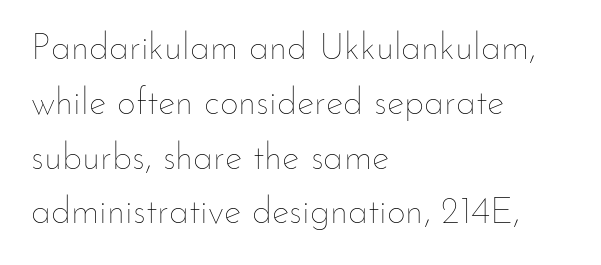
Q: Is the text bold? A: No.
Q: Is the text italic (slanted)? A: No, it is upright.
Q: Is the text underlined? A: No.
Q: How is the paragraph aligned? A: Left-aligned.
Q: Is the spacing between letters normal or unusually wide? A: Normal.
Q: Is the spacing between lines tight, normal or loose? A: Normal.
Q: Width (condensed, normal, or wide)? A: Normal.
Q: Stroke contrast? A: Low.
Q: x-height? A: Small.
Q: Monospaced? A: No.
